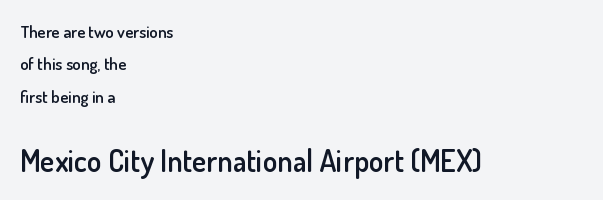
The image shows 30 px semibold sans-serif type, upright; set left-aligned, loose line spacing (1.9x), normal letter spacing, not underlined; the second (bottom) block is 1.76x larger; low stroke contrast and a small x-height.
